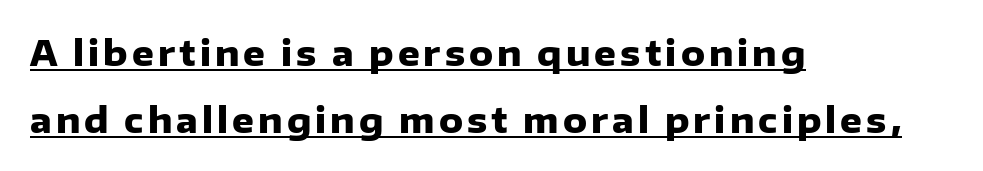
The lettering is marked with a stroke running underneath it. The font's upright variant was chosen for this text. Plenty of ink on the page — the face is bold. Which margin do the lines hug? The left one — the right edge is uneven. Vertical spacing — loose. Here the designer chose a conventional face with non-uniform glyph widths.
